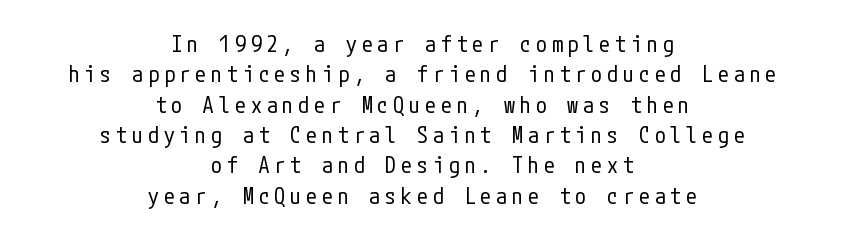
{"italic": "no", "bold": "no", "underline": "no", "align": "center", "line_spacing": "normal", "line_spacing_ratio": 1.38, "letter_spacing": "wide", "letter_spacing_em": 0.22, "glyph_px": 22}
